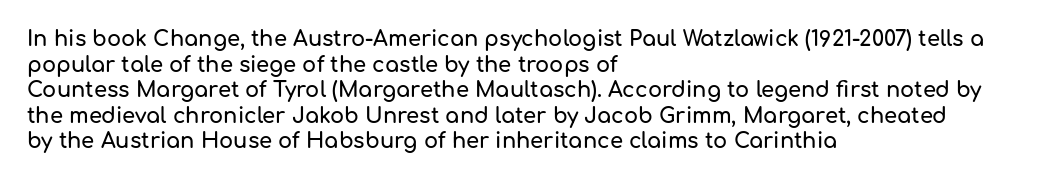
The image shows 21 px text type, upright; set left-aligned, line spacing 1.22x, normal letter spacing, not underlined.
